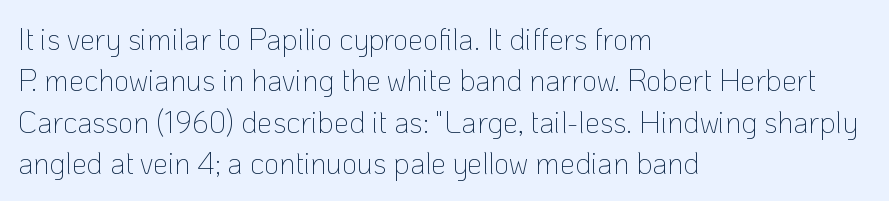
The image shows 30 px thin sans-serif type, upright; set left-aligned, normal line spacing (1.38x), normal letter spacing, not underlined; low stroke contrast and a medium x-height.
